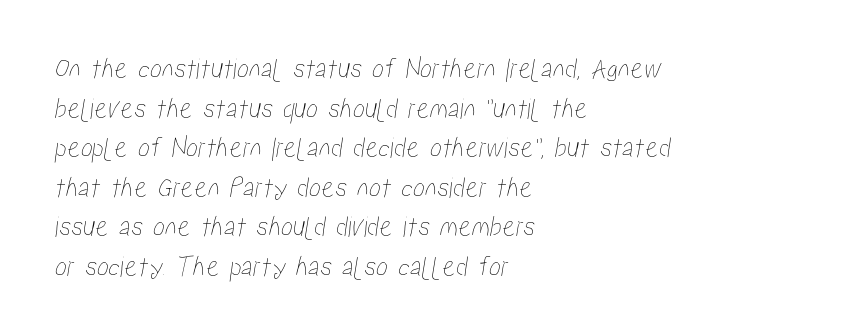
The image shows 30 px condensed type; set left-aligned, normal line spacing (1.32x), normal letter spacing, not underlined; low stroke contrast and a medium x-height.
